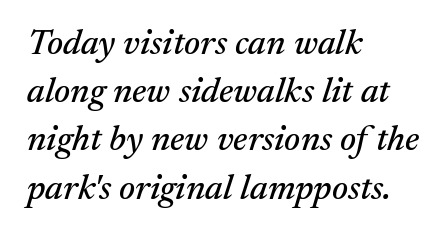
{"serif": "yes", "italic": "yes", "lean": "right", "slant_degrees": 17, "width": "normal", "stroke_contrast": "medium", "x_height": "medium", "monospaced": "no", "underline": "no", "align": "left", "line_spacing": "normal", "line_spacing_ratio": 1.34, "letter_spacing": "normal", "letter_spacing_em": 0.0, "glyph_px": 36}
